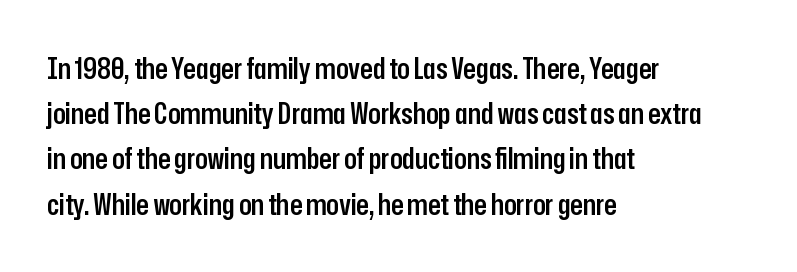
Q: Is the text bold? A: Semi-bold.
Q: Is the text italic (slanted)? A: No, it is upright.
Q: Is the typeface a serif or a sans-serif typeface? A: Sans-serif.
Q: Is the text underlined? A: No.
Q: How is the paragraph aligned? A: Left-aligned.
Q: Is the spacing between letters normal or unusually wide? A: Normal.
Q: Is the spacing between lines tight, normal or loose? A: Normal.
Q: Width (condensed, normal, or wide)? A: Condensed.
Q: Stroke contrast? A: Low.
Q: x-height? A: Medium.
Q: Monospaced? A: No.
